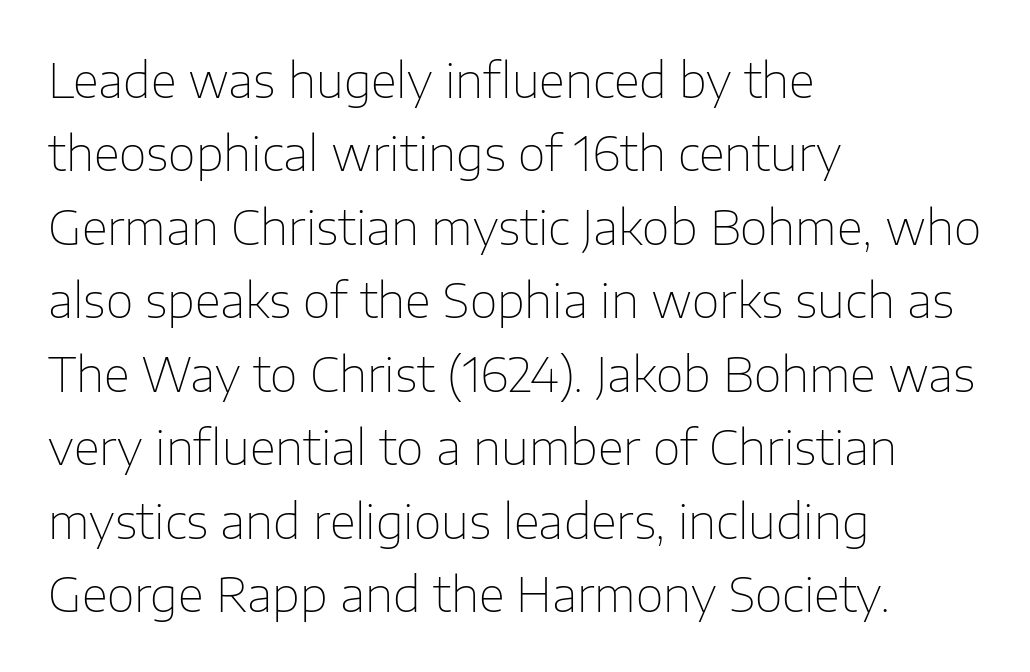
{"serif": "no", "italic": "no", "bold": "no", "weight": "thin", "width": "normal", "stroke_contrast": "low", "x_height": "medium", "monospaced": "no", "underline": "no", "align": "left", "line_spacing": "normal", "line_spacing_ratio": 1.53, "letter_spacing": "normal", "letter_spacing_em": 0.0, "glyph_px": 48}
